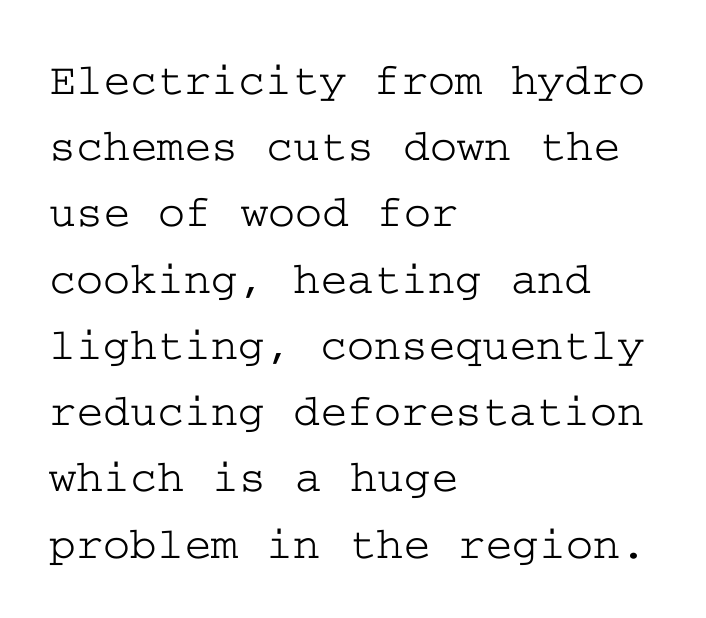
Old-style or modern, the face here clearly has serifs. The string is rendered with underlining switched off. Does the leading feel generous? No, just average. Nobody touched the tracking dial on this one. Nope, not italic — everything's standing straight. Notice how the passage keeps a crisp vertical edge on the left only.
